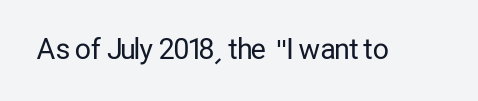
The image shows 28 px regular-weight, condensed sans-serif type, upright; set normal letter spacing, not underlined; low stroke contrast and a medium x-height.
